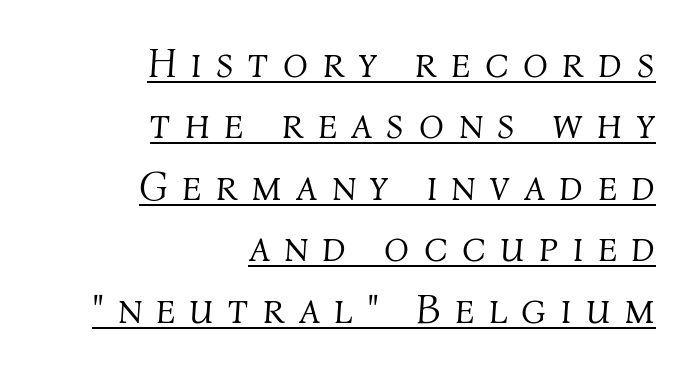
The block of text has a typical density, with ordinary space between rows. No heavy texture on the line: the type isn't bold. Is there an underline? Yes — a line sits under the letters. Layout note: lines flush right.
